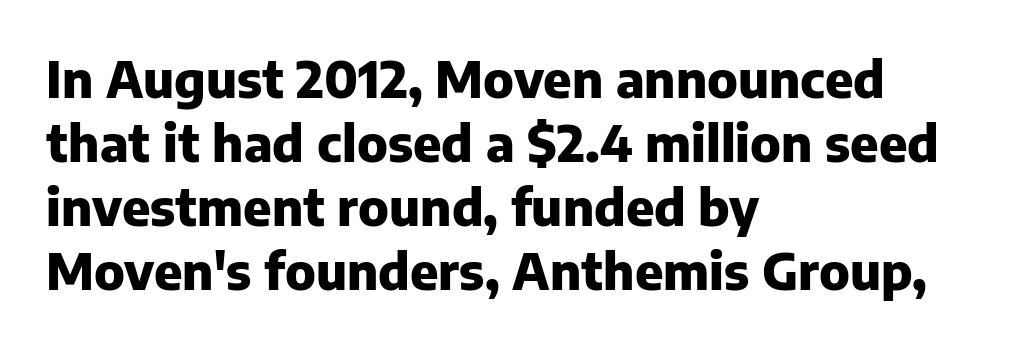
The image shows 50 px heavy sans-serif type, upright; set left-aligned, normal line spacing (1.28x), normal letter spacing, not underlined; low stroke contrast and a medium x-height.
